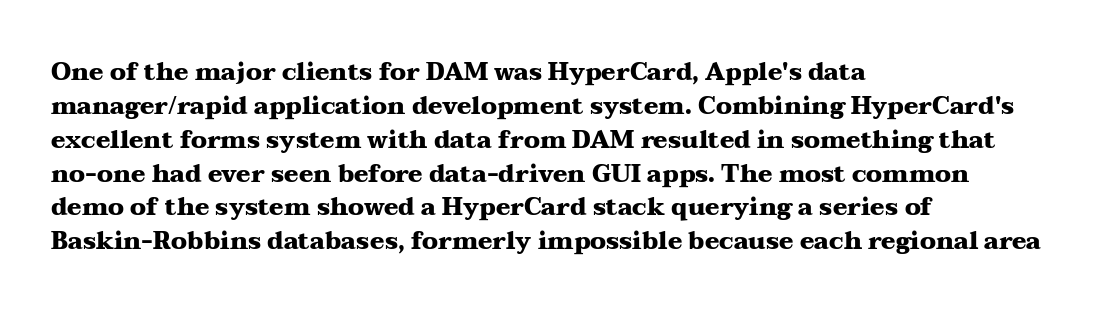
Q: Is the text bold? A: Yes.
Q: Is the text italic (slanted)? A: No, it is upright.
Q: Is the text underlined? A: No.
Q: How is the paragraph aligned? A: Left-aligned.
Q: Is the spacing between letters normal or unusually wide? A: Normal.
Q: Is the spacing between lines tight, normal or loose? A: Normal.
